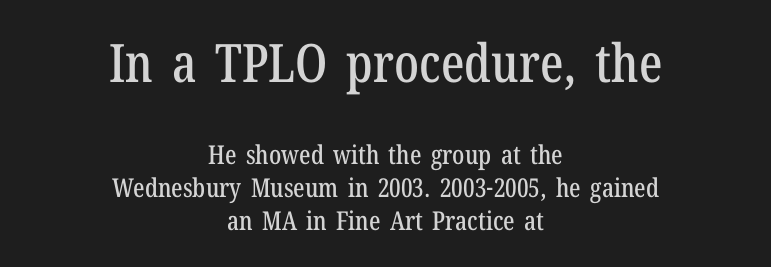
The letters sit at their default tracking, neither squeezed nor spread. In terms of letterform style, serifs are clearly present. Think of a printed novel: that variable character pitch is what you see here. The initial chunk of copy outweighs the following chunk in type size.
